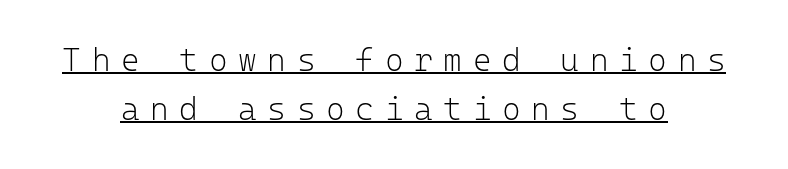
Q: Is the text bold? A: No.
Q: Is the text italic (slanted)? A: No, it is upright.
Q: Is the typeface a serif or a sans-serif typeface? A: Sans-serif.
Q: Is the text underlined? A: Yes.
Q: How is the paragraph aligned? A: Centered.
Q: Is the spacing between letters normal or unusually wide? A: Unusually wide.
Q: Is the spacing between lines tight, normal or loose? A: Normal.
Q: Width (condensed, normal, or wide)? A: Normal.
Q: Stroke contrast? A: Low.
Q: x-height? A: Medium.
Q: Monospaced? A: Yes.
